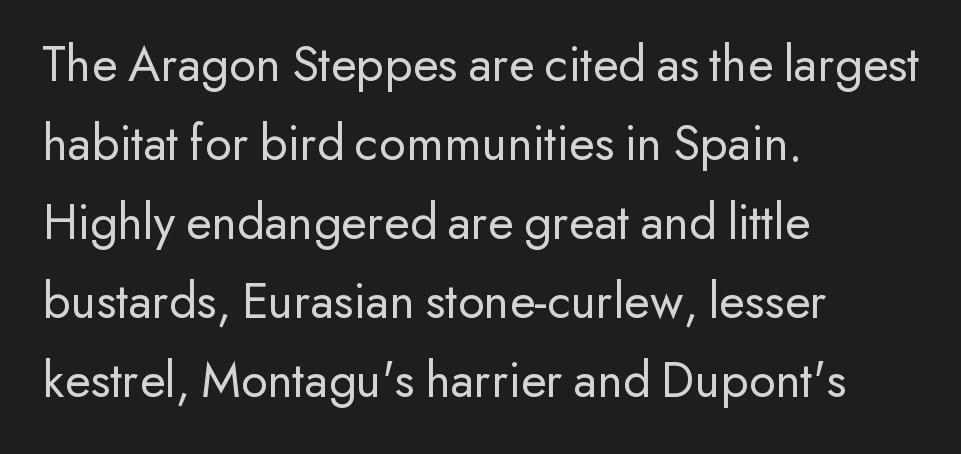
{"serif": "no", "italic": "no", "bold": "no", "weight": "regular", "width": "normal", "stroke_contrast": "low", "x_height": "small", "monospaced": "no", "underline": "no", "align": "left", "line_spacing": "normal", "line_spacing_ratio": 1.52, "letter_spacing": "normal", "letter_spacing_em": 0.0, "glyph_px": 52}
